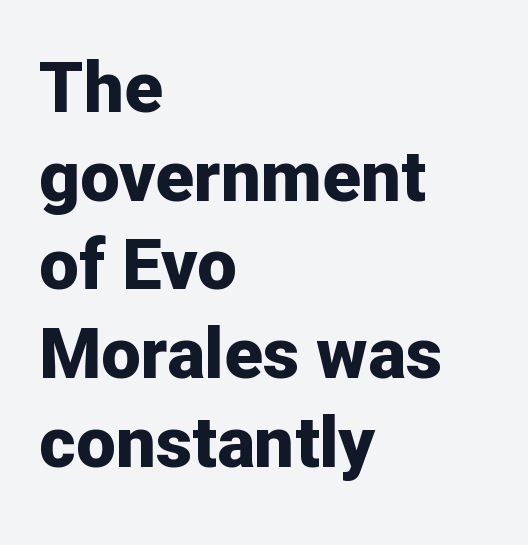
Type without underlining. Unlike italic type, these characters show no tilt at all. Line spacing here is normal. I'd call this a sans setting — the letters go barefoot. Horizontal alignment here is leftward, the default for most running prose. Tracking here is standard; glyphs follow each other at the usual distance.
